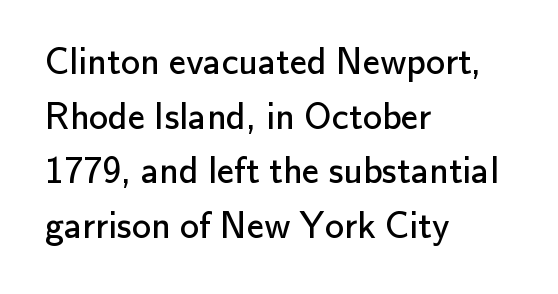
{"serif": "no", "italic": "no", "bold": "no", "weight": "regular", "width": "normal", "stroke_contrast": "low", "x_height": "small", "monospaced": "no", "underline": "no", "align": "left", "line_spacing": "normal", "line_spacing_ratio": 1.44, "letter_spacing": "normal", "letter_spacing_em": 0.0, "glyph_px": 38}
